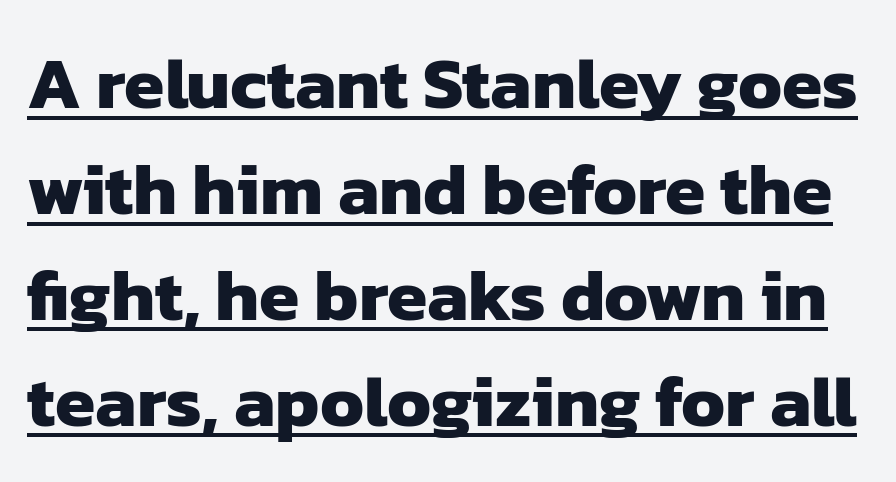
The image shows 73 px heavy sans-serif type; set normal line spacing (1.45x), normal letter spacing, underlined; low stroke contrast and a medium x-height.
